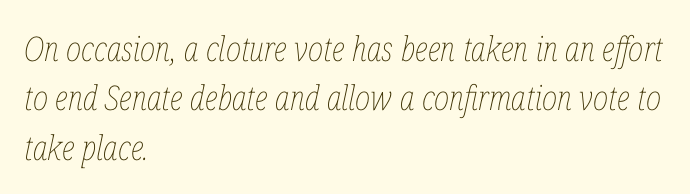
Heaviness? Minimal to ordinary, like unemphasized prose. Each row of text sits above clean, open space. Rendered with sloped, italic letterforms. These lines are rendered in a variable-pitch font.
